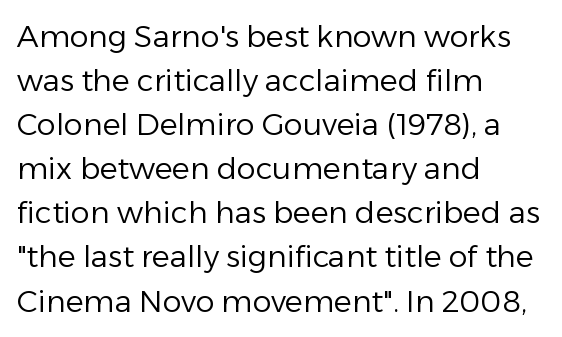
The cut favours lightness, reaching ordinary text weight at its darkest. These lines are rendered in a variable-pitch font. Short note: letters normally spaced. The area under the type is left untouched. The font family rendered here belongs to the sans-serif group.
